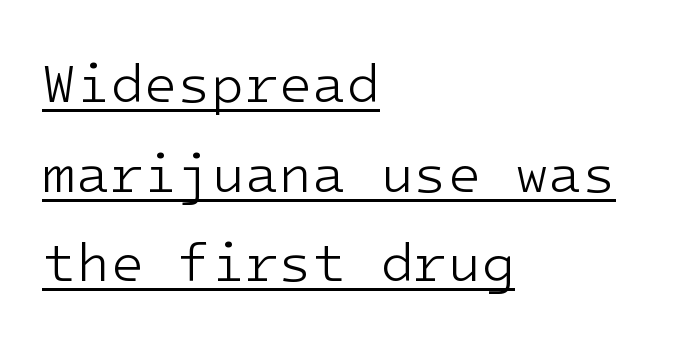
Q: Is the text bold? A: No.
Q: Is the text italic (slanted)? A: No, it is upright.
Q: Is the typeface a serif or a sans-serif typeface? A: Sans-serif.
Q: Is the text underlined? A: Yes.
Q: How is the paragraph aligned? A: Left-aligned.
Q: Is the spacing between letters normal or unusually wide? A: Normal.
Q: Is the spacing between lines tight, normal or loose? A: Normal.
Q: Width (condensed, normal, or wide)? A: Normal.
Q: Stroke contrast? A: Low.
Q: x-height? A: Medium.
